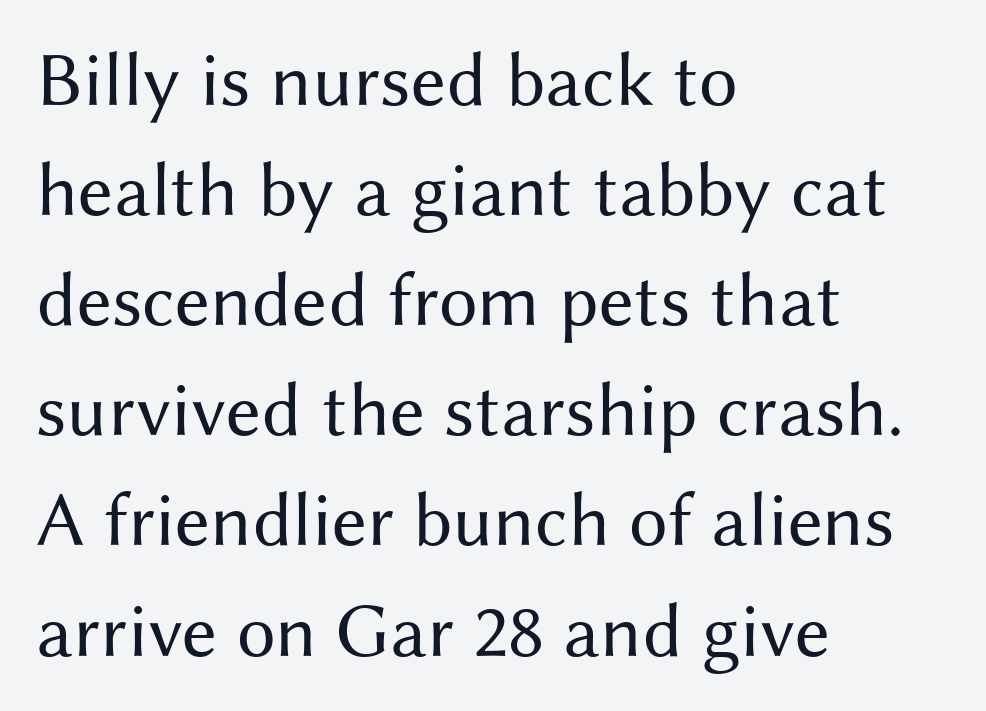
Q: Is the text bold? A: No.
Q: Is the text italic (slanted)? A: No, it is upright.
Q: Is the typeface a serif or a sans-serif typeface? A: Sans-serif.
Q: Is the text underlined? A: No.
Q: How is the paragraph aligned? A: Left-aligned.
Q: Is the spacing between letters normal or unusually wide? A: Normal.
Q: Is the spacing between lines tight, normal or loose? A: Normal.
Q: Width (condensed, normal, or wide)? A: Normal.
Q: Stroke contrast? A: Medium.
Q: x-height? A: Medium.
Q: Monospaced? A: No.
